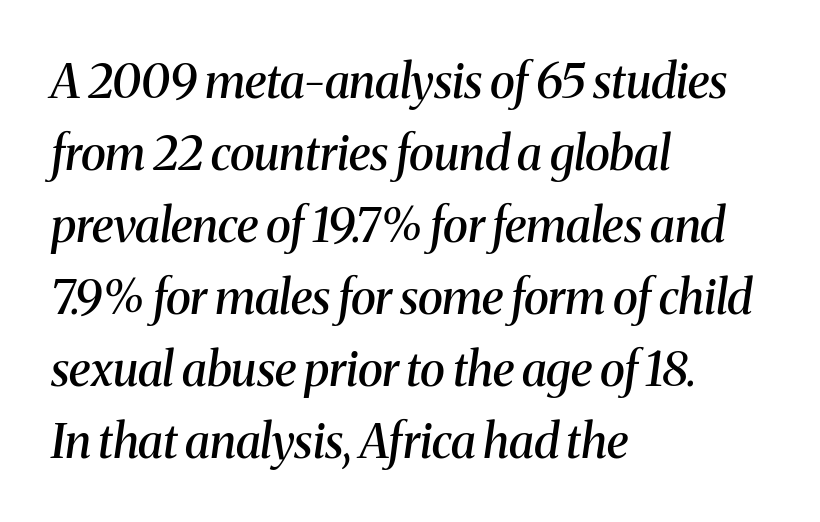
The image shows 47 px semibold serif type, italic (leaning right); set left-aligned, normal line spacing (1.53x), normal letter spacing, not underlined; medium stroke contrast and a medium x-height.
